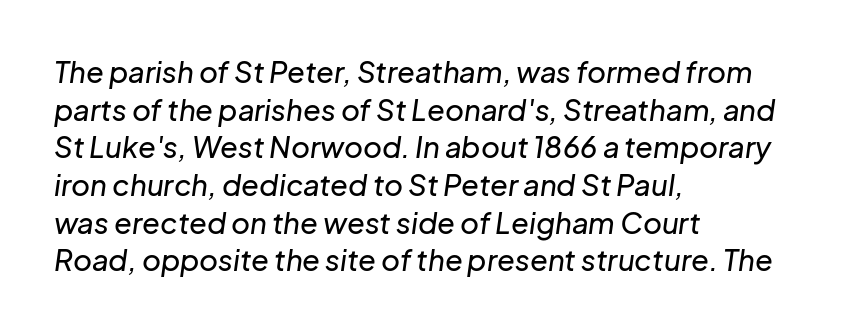
The image shows 29 px text type, italic (leaning right); set left-aligned, normal line spacing (1.3x), normal letter spacing, not underlined; low stroke contrast and a medium x-height.
